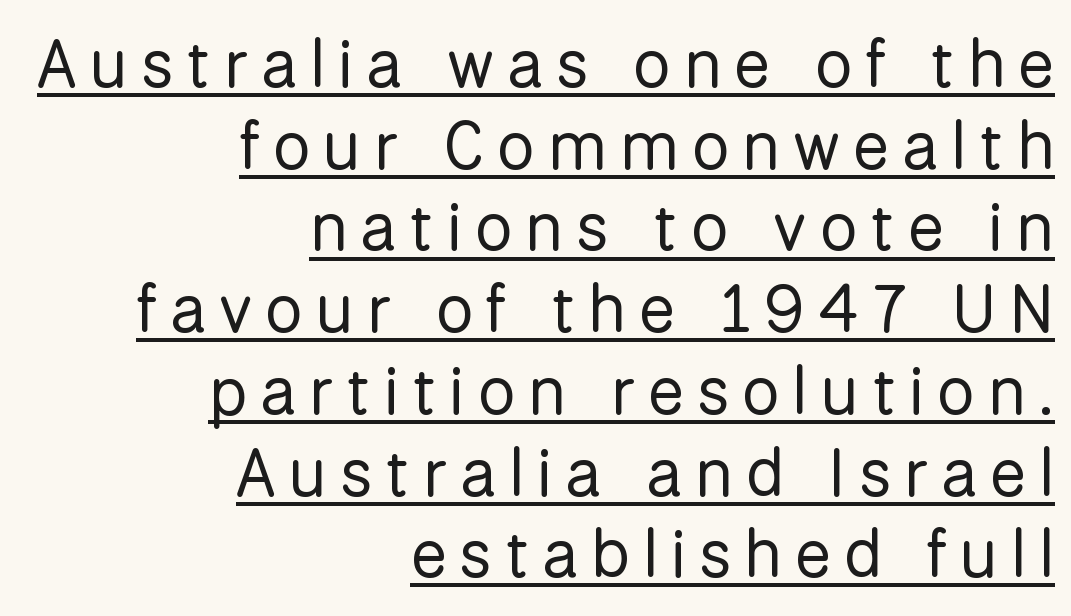
{"serif": "no", "italic": "no", "bold": "no", "weight": "regular", "width": "normal", "stroke_contrast": "low", "x_height": "medium", "monospaced": "no", "underline": "yes", "align": "right", "line_spacing_ratio": 1.22, "letter_spacing": "wide", "letter_spacing_em": 0.2, "glyph_px": 67}
